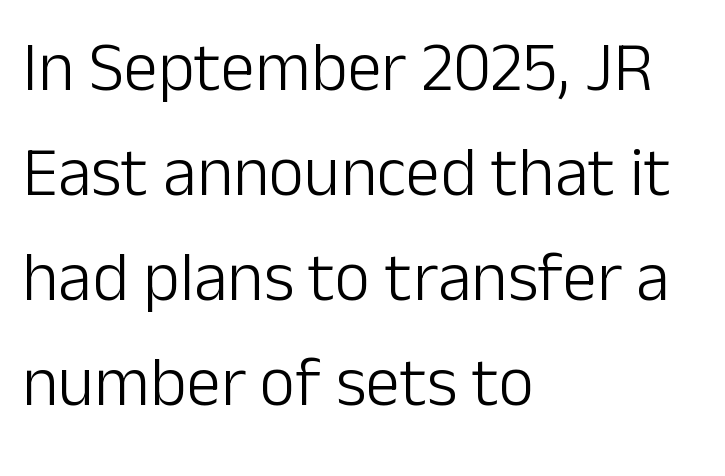
{"serif": "no", "italic": "no", "bold": "no", "weight": "light", "width": "normal", "stroke_contrast": "low", "x_height": "medium", "monospaced": "no", "underline": "no", "align": "left", "line_spacing": "normal", "line_spacing_ratio": 1.52, "letter_spacing": "normal", "letter_spacing_em": 0.0, "glyph_px": 69}
